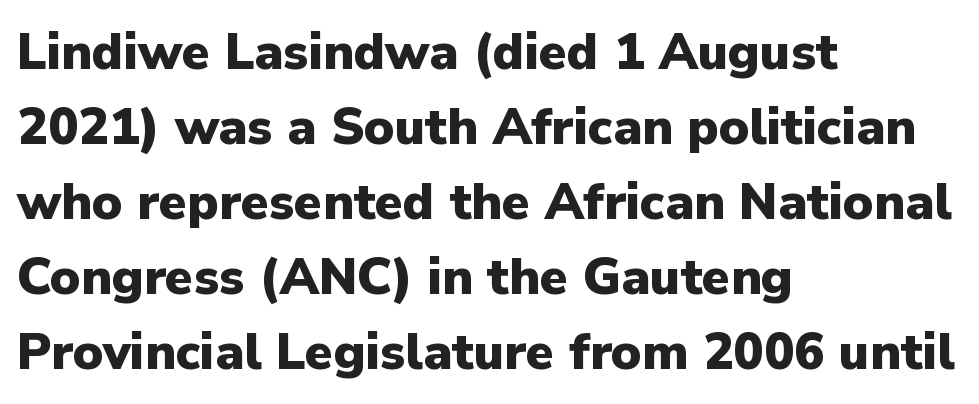
{"serif": "no", "italic": "no", "bold": "yes", "weight": "heavy", "width": "normal", "stroke_contrast": "low", "x_height": "medium", "monospaced": "no", "underline": "no", "align": "left", "line_spacing": "normal", "line_spacing_ratio": 1.47, "letter_spacing": "normal", "letter_spacing_em": 0.0, "glyph_px": 51}
